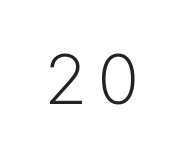
{"serif": "no", "italic": "no", "bold": "no", "weight": "light", "width": "normal", "stroke_contrast": "low", "x_height": "medium", "monospaced": "no", "underline": "no", "glyph_px": 71}
